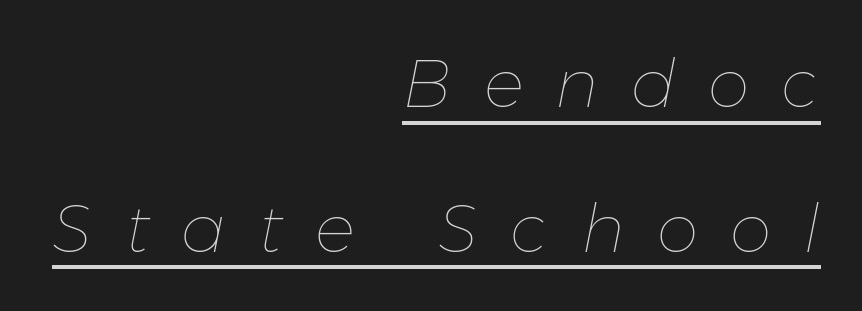
Teacher's note: observe the even right margin — that is flush-right alignment. A baseline rule has been typeset under these characters. No chunkiness to these letters — they're not bold. The lines are spread far apart with generous leading. Spacing verdict: proportional, widths tailored to each character. Compared with typical body copy, the letter spacing here is much looser.
